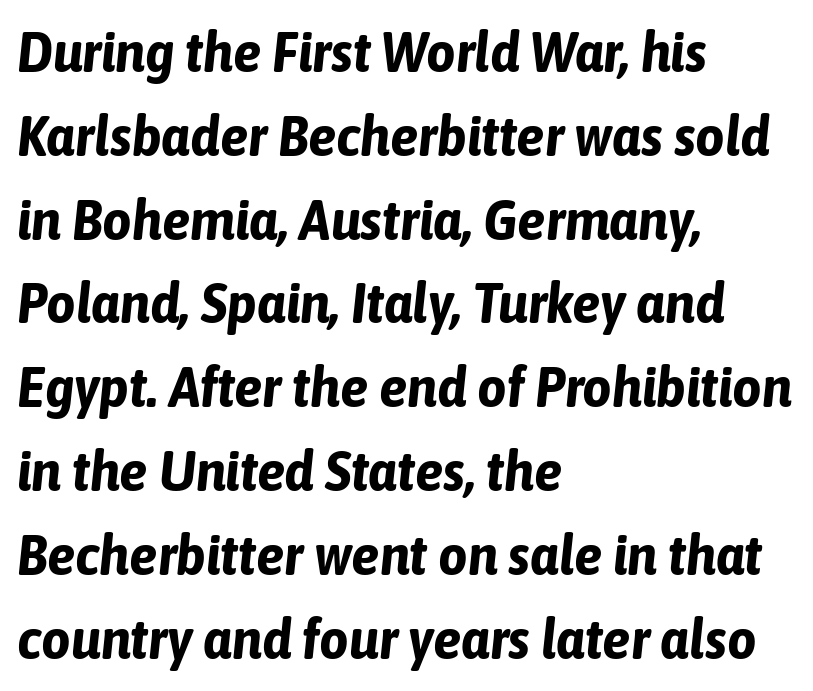
Q: Is the text bold? A: Yes.
Q: Is the text italic (slanted)? A: Yes, it leans right by about 6 degrees.
Q: Is the text underlined? A: No.
Q: How is the paragraph aligned? A: Left-aligned.
Q: Is the spacing between letters normal or unusually wide? A: Normal.
Q: Is the spacing between lines tight, normal or loose? A: Normal.
Q: Width (condensed, normal, or wide)? A: Condensed.
Q: Stroke contrast? A: Low.
Q: x-height? A: Medium.
Q: Monospaced? A: No.
